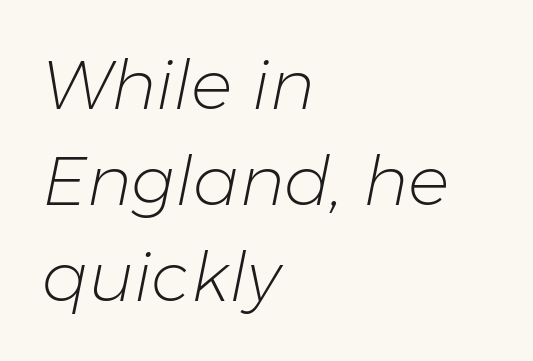
The letters advance in unequal steps, a hallmark of proportional type. The gaps between neighbouring characters are ordinary and unremarkable. No extra ink here — the face is not bold. Beneath every word, the page is bare. The specimen reads as italic at a glance.
